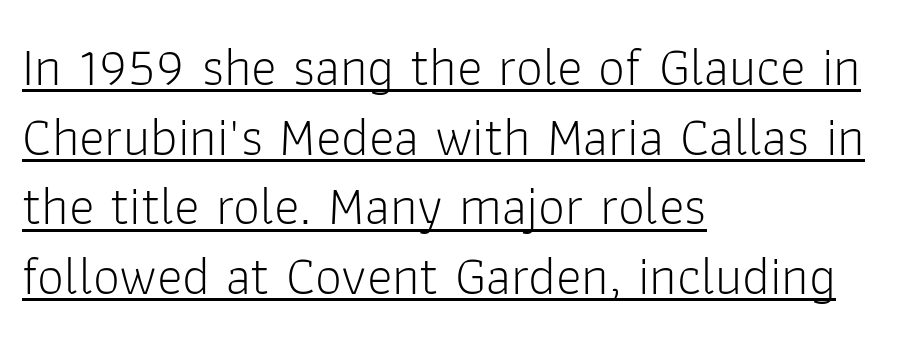
Q: Is the text bold? A: No.
Q: Is the text italic (slanted)? A: No, it is upright.
Q: Is the typeface a serif or a sans-serif typeface? A: Sans-serif.
Q: Is the text underlined? A: Yes.
Q: How is the paragraph aligned? A: Left-aligned.
Q: Is the spacing between letters normal or unusually wide? A: Normal.
Q: Is the spacing between lines tight, normal or loose? A: Normal.
Q: Width (condensed, normal, or wide)? A: Normal.
Q: Stroke contrast? A: Low.
Q: x-height? A: Medium.
Q: Monospaced? A: No.
